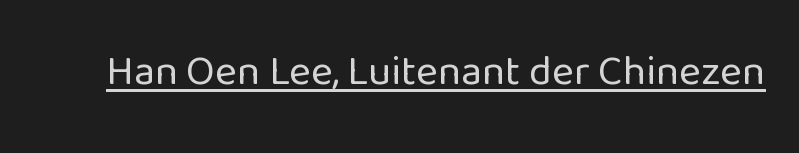
The image shows 42 px regular-weight sans-serif type, upright; set normal letter spacing, underlined; low stroke contrast and a medium x-height.
